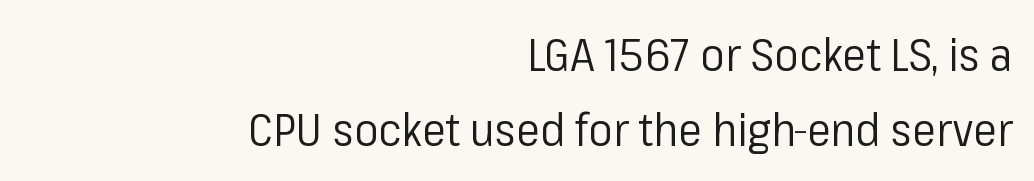
Q: Is the text bold? A: No.
Q: Is the text italic (slanted)? A: No, it is upright.
Q: Is the typeface a serif or a sans-serif typeface? A: Sans-serif.
Q: Is the text underlined? A: No.
Q: How is the paragraph aligned? A: Right-aligned.
Q: Is the spacing between letters normal or unusually wide? A: Normal.
Q: Is the spacing between lines tight, normal or loose? A: Normal.
Q: Width (condensed, normal, or wide)? A: Normal.
Q: Stroke contrast? A: Low.
Q: x-height? A: Medium.
Q: Monospaced? A: No.
